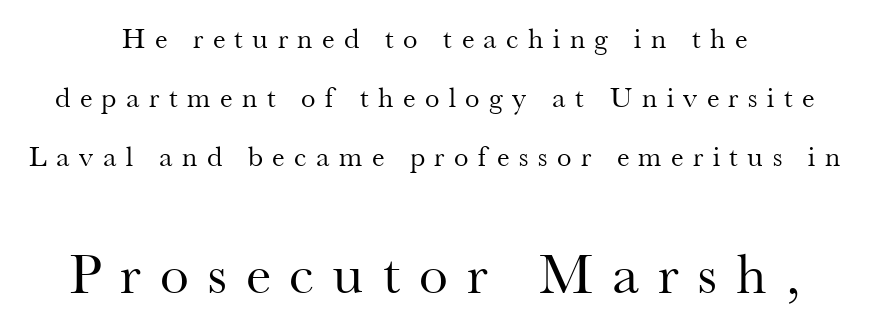
{"serif": "yes", "italic": "no", "bold": "no", "weight": "regular", "width": "normal", "stroke_contrast": "medium", "x_height": "small", "monospaced": "no", "underline": "no", "align": "center", "line_spacing": "loose", "line_spacing_ratio": 2.04, "letter_spacing": "wide", "letter_spacing_em": 0.33, "larger_block": "second", "size_ratio": 2.0, "glyph_px": 58}
